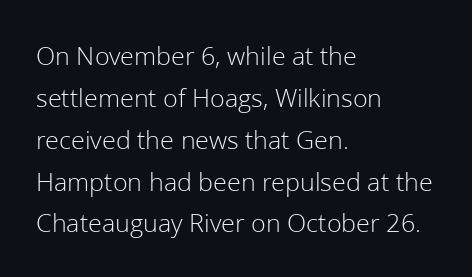
Anything drawn beneath the words? Only blank space. Each word holds together tightly as a unit, with standard inter-letter gaps. Each stroke keeps to a modest, everyday thickness or less. Normally led — the rows are evenly, conventionally spaced. In CSS terms this would be text-align: left. Does the lettering tilt? It doesn't — this is upright.
